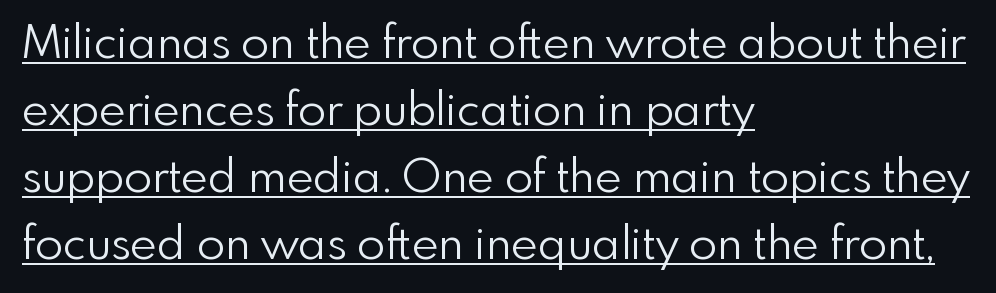
Q: Is the text bold? A: No.
Q: Is the text italic (slanted)? A: No, it is upright.
Q: Is the typeface a serif or a sans-serif typeface? A: Sans-serif.
Q: Is the text underlined? A: Yes.
Q: How is the paragraph aligned? A: Left-aligned.
Q: Is the spacing between letters normal or unusually wide? A: Normal.
Q: Is the spacing between lines tight, normal or loose? A: Normal.
Q: Width (condensed, normal, or wide)? A: Normal.
Q: x-height? A: Small.
Q: Monospaced? A: No.
